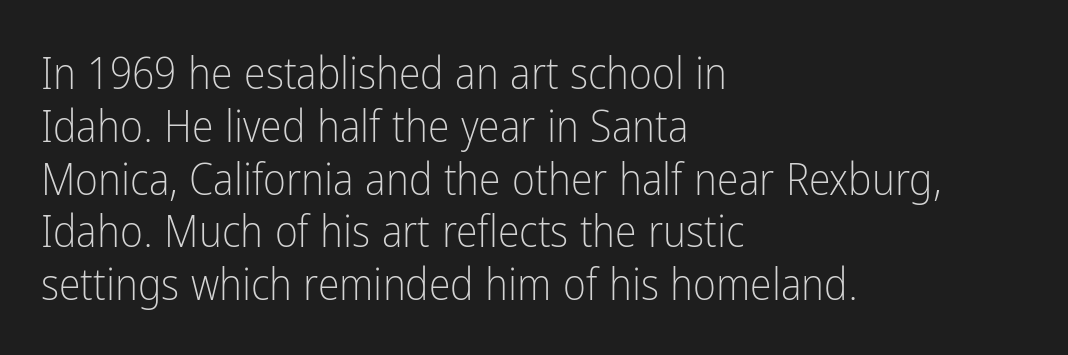
{"serif": "no", "italic": "no", "bold": "no", "weight": "light", "width": "condensed", "stroke_contrast": "low", "x_height": "medium", "monospaced": "no", "underline": "no", "align": "left", "line_spacing_ratio": 1.2, "letter_spacing": "normal", "letter_spacing_em": 0.0, "glyph_px": 44}
